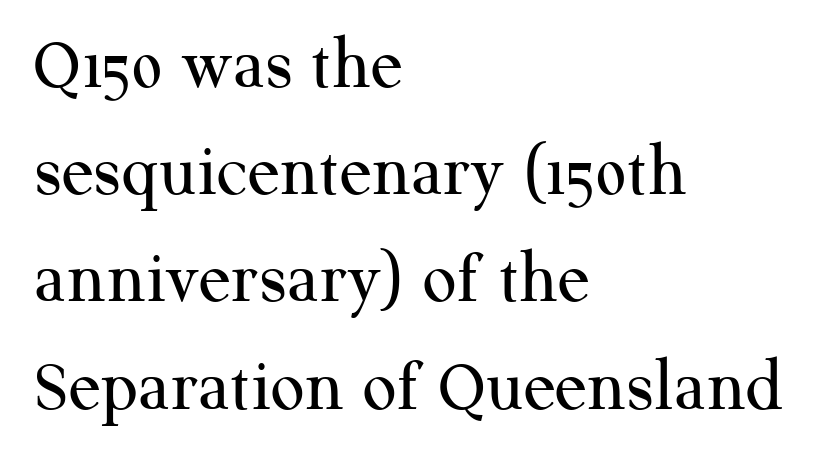
Little horizontal feet cap the strokes, marking this as serif type. This sample is left-justified, so line endings fall wherever the words run out. A quiet, ordinary-to-light weight characterises the typeface. These lines sit exactly where default settings would place them. Inter-character spacing is left at the font's built-in metrics. Upright lettering throughout.
